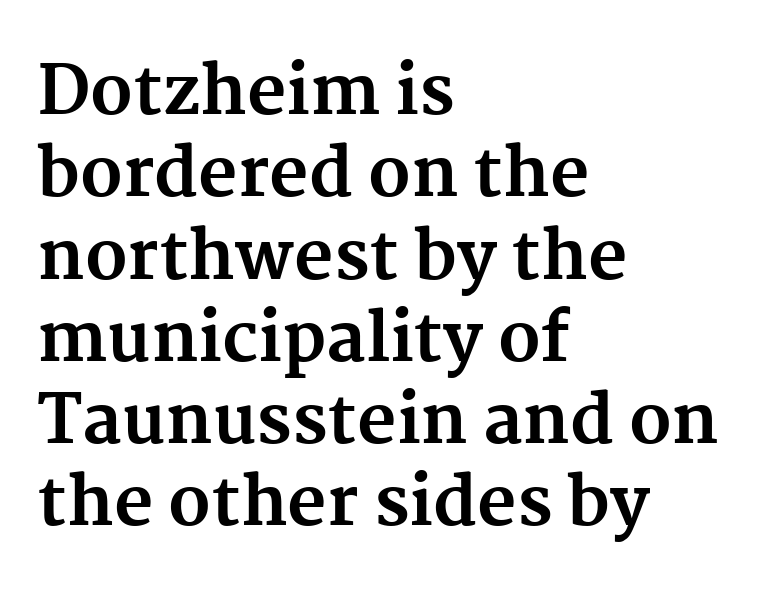
{"serif": "yes", "italic": "no", "bold": "yes", "weight": "bold", "width": "normal", "stroke_contrast": "medium", "x_height": "medium", "monospaced": "no", "underline": "no", "align": "left", "line_spacing_ratio": 1.21, "letter_spacing": "normal", "letter_spacing_em": 0.0, "glyph_px": 68}
